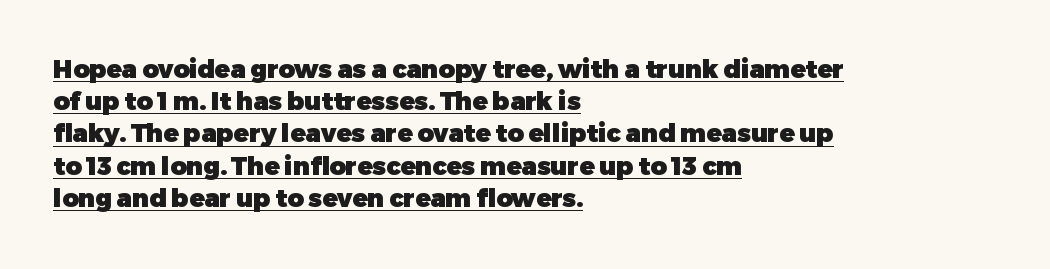
Horizontal alignment here is leftward, the default for most running prose. The lettering stays uniformly vertical, giving the passage a roman look. A continuous stroke trails under the words, as in a hyperlink. Heft: maximum for text — a bold.
